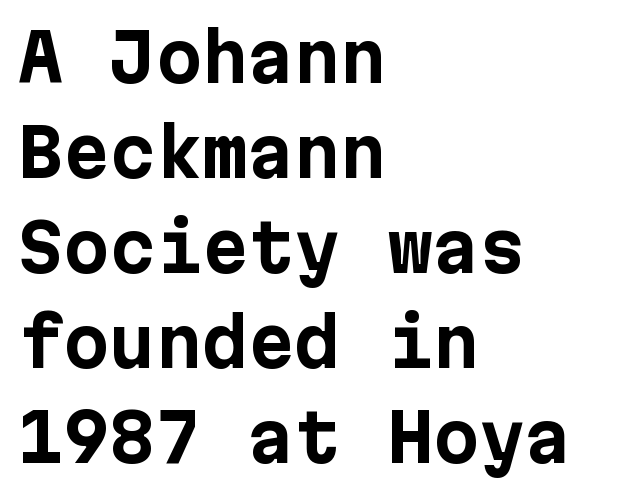
Q: Is the text bold? A: Yes.
Q: Is the text italic (slanted)? A: No, it is upright.
Q: Is the typeface a serif or a sans-serif typeface? A: Sans-serif.
Q: Is the text underlined? A: No.
Q: How is the paragraph aligned? A: Left-aligned.
Q: Is the spacing between letters normal or unusually wide? A: Normal.
Q: Is the spacing between lines tight, normal or loose? A: Normal.
Q: Width (condensed, normal, or wide)? A: Normal.
Q: Stroke contrast? A: Low.
Q: x-height? A: Medium.
